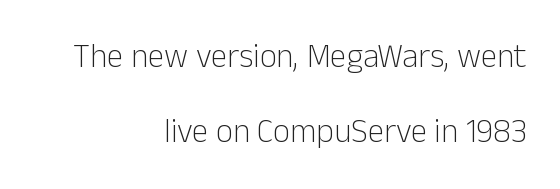
This sample uses plain, unmodified letter spacing. The passage shown is not bold in any degree. Every stem runs plumb, perpendicular to the baseline. The rag falls on the left side of this text block. Beneath every word, the page is bare. The passage shown is typed in a proportional face where columns would drift.
